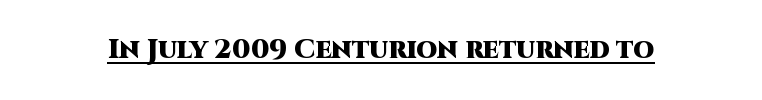
Q: Is the text bold? A: Yes.
Q: Is the text italic (slanted)? A: No, it is upright.
Q: Is the text underlined? A: Yes.
Q: Is the spacing between letters normal or unusually wide? A: Normal.
